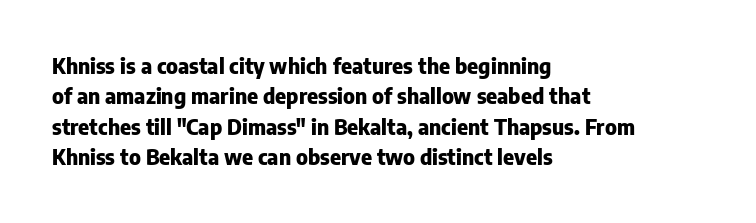
Notice how the stems are strictly vertical — no italics here. These words are printed bold, with thick strokes throughout. Leading: standard. You could call the tracking neutral — neither tight nor loose. The rendering anchors every line to the left-hand side. The words here are not underlined.
